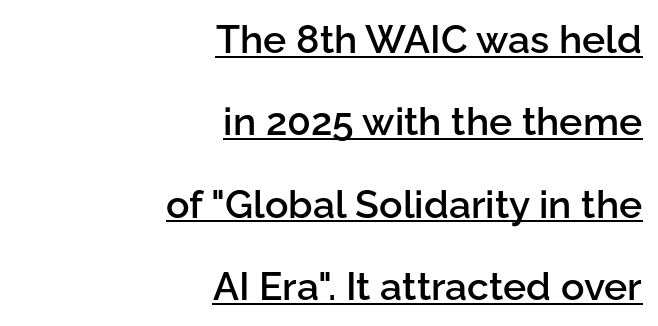
The image shows 39 px semibold sans-serif type, upright; set right-aligned, loose line spacing (2.11x), normal letter spacing, underlined; low stroke contrast and a medium x-height.
